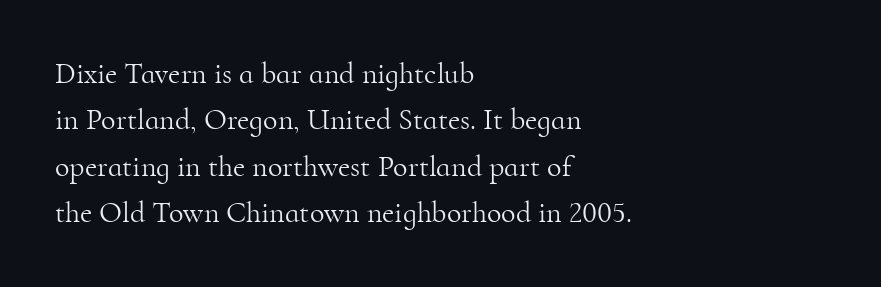
Q: Is the text bold? A: No.
Q: Is the text italic (slanted)? A: No, it is upright.
Q: Is the typeface a serif or a sans-serif typeface? A: Serif.
Q: Is the text underlined? A: No.
Q: How is the paragraph aligned? A: Left-aligned.
Q: Is the spacing between letters normal or unusually wide? A: Normal.
Q: Is the spacing between lines tight, normal or loose? A: Normal.
Q: Width (condensed, normal, or wide)? A: Normal.
Q: Stroke contrast? A: High.
Q: x-height? A: Small.
Q: Monospaced? A: No.
